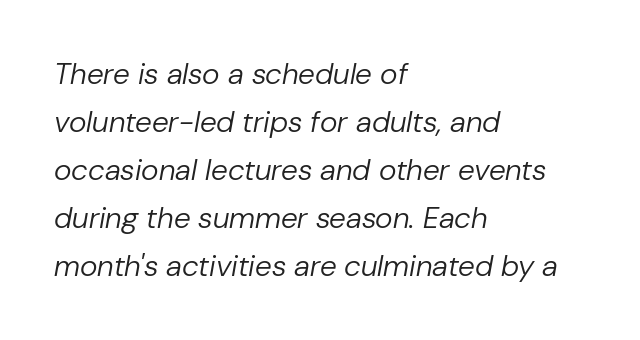
{"italic": "yes", "lean": "right", "slant_degrees": 10, "bold": "no", "weight": "regular", "width": "normal", "stroke_contrast": "low", "x_height": "medium", "monospaced": "no", "underline": "no", "align": "left", "line_spacing": "normal", "line_spacing_ratio": 1.6, "letter_spacing": "normal", "letter_spacing_em": 0.0, "glyph_px": 30}
